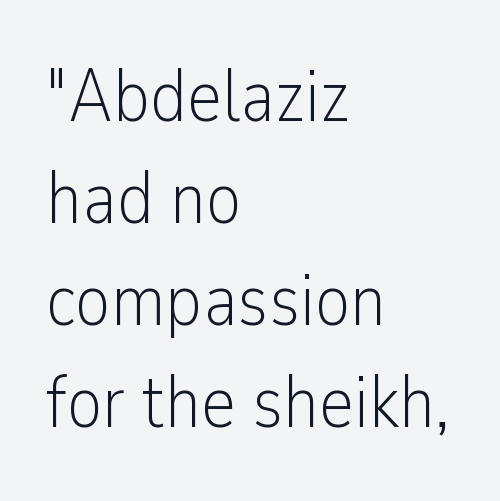
Left-aligned paragraph, ragged on the right. This sample has the flowing, uneven cadence of proportional lettering. The weight tops out at a normal text grade. Descenders hang freely into open space.
